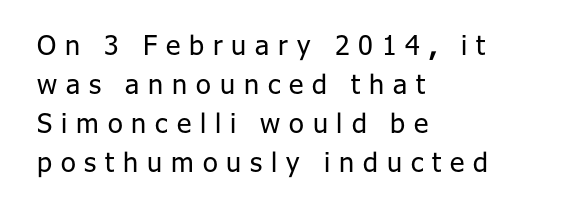
The image shows 27 px text type, upright; set left-aligned, normal line spacing (1.44x), unusually wide letter spacing (+0.33 em), not underlined.
